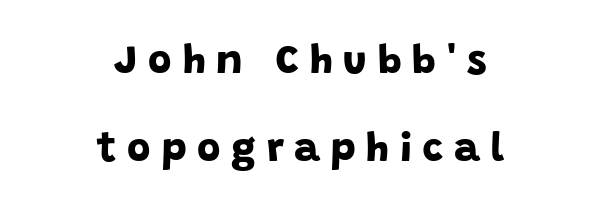
Q: Is the text bold? A: Yes.
Q: Is the typeface a serif or a sans-serif typeface? A: Sans-serif.
Q: Is the text underlined? A: No.
Q: How is the paragraph aligned? A: Centered.
Q: Is the spacing between letters normal or unusually wide? A: Unusually wide.
Q: Is the spacing between lines tight, normal or loose? A: Loose.
Q: Width (condensed, normal, or wide)? A: Normal.
Q: Stroke contrast? A: Low.
Q: x-height? A: Large.
Q: Monospaced? A: No.
